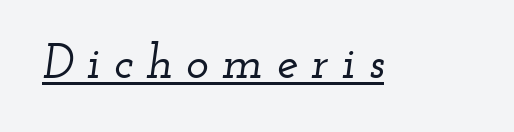
{"serif": "yes", "italic": "yes", "lean": "right", "slant_degrees": 12, "width": "wide", "stroke_contrast": "low", "x_height": "small", "monospaced": "no", "underline": "yes", "letter_spacing": "wide", "letter_spacing_em": 0.28, "glyph_px": 48}
